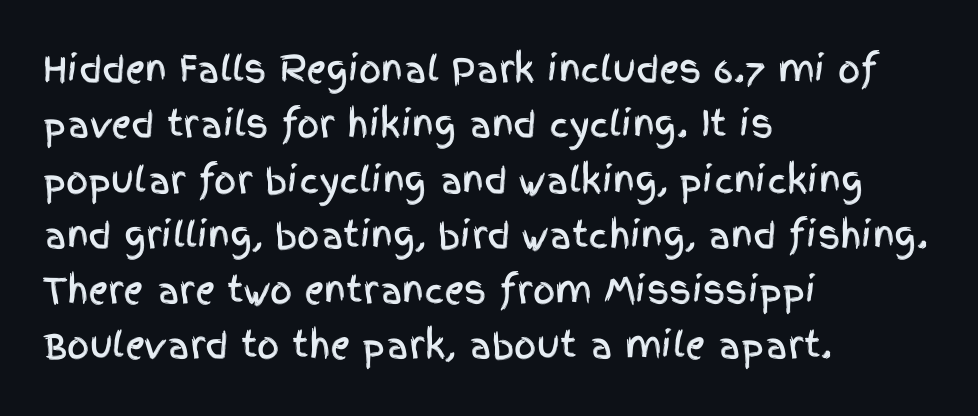
The image shows 35 px condensed sans-serif type, upright; set left-aligned, normal line spacing (1.58x), normal letter spacing, not underlined; a large x-height.
